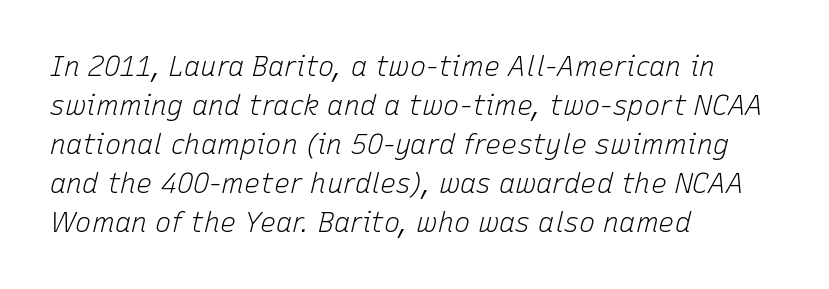
{"italic": "yes", "lean": "right", "slant_degrees": 15, "bold": "no", "underline": "no", "align": "left", "line_spacing": "normal", "line_spacing_ratio": 1.44, "letter_spacing": "normal", "letter_spacing_em": 0.0, "glyph_px": 27}
